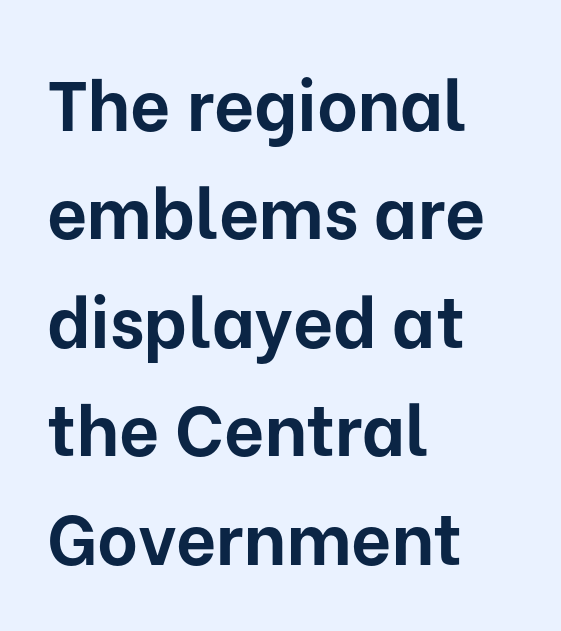
The image shows 70 px bold sans-serif type, upright; set left-aligned, normal line spacing (1.55x), normal letter spacing, not underlined; low stroke contrast and a medium x-height.
